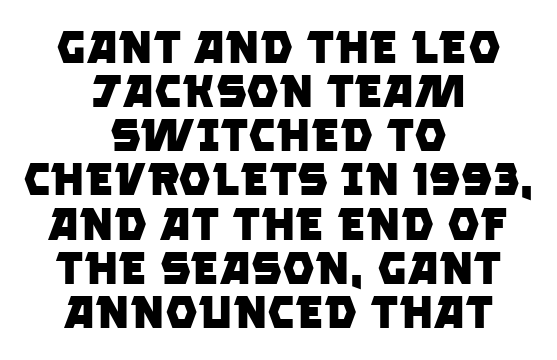
The image shows 46 px heavy sans-serif type; set centered, tight line spacing (0.96x), normal letter spacing, not underlined; low stroke contrast and a large x-height.
